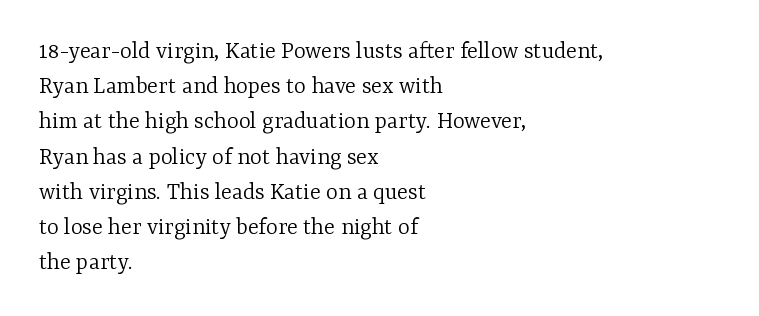
{"italic": "no", "bold": "no", "underline": "no", "align": "left", "line_spacing": "normal", "line_spacing_ratio": 1.41, "letter_spacing": "normal", "letter_spacing_em": 0.0, "glyph_px": 25}
